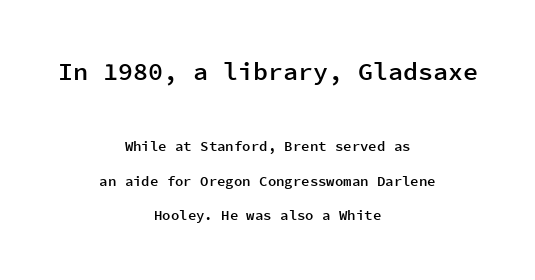
{"italic": "no", "bold": "semi", "underline": "no", "align": "center", "line_spacing": "loose", "line_spacing_ratio": 2.48, "letter_spacing": "normal", "letter_spacing_em": 0.0, "larger_block": "first", "size_ratio": 1.79, "glyph_px": 25}
